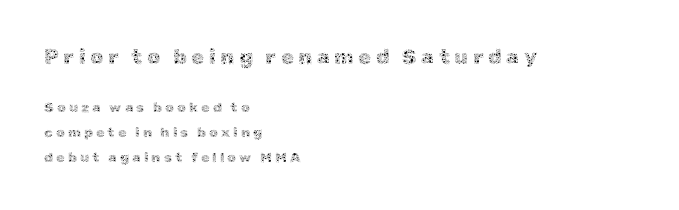
{"italic": "no", "bold": "no", "underline": "no", "align": "left", "line_spacing_ratio": 1.77, "letter_spacing": "wide", "letter_spacing_em": 0.21, "larger_block": "first", "size_ratio": 1.5, "glyph_px": 21}
